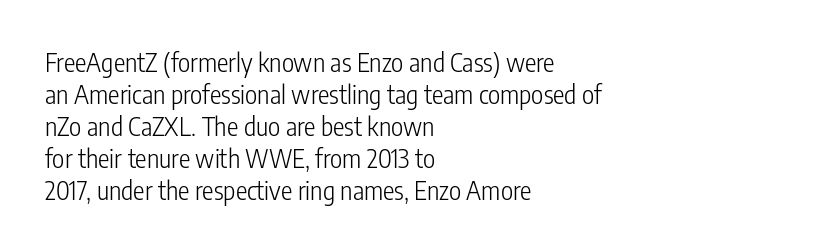
The image shows 26 px text type, upright; set left-aligned, line spacing 1.23x, normal letter spacing, not underlined.
